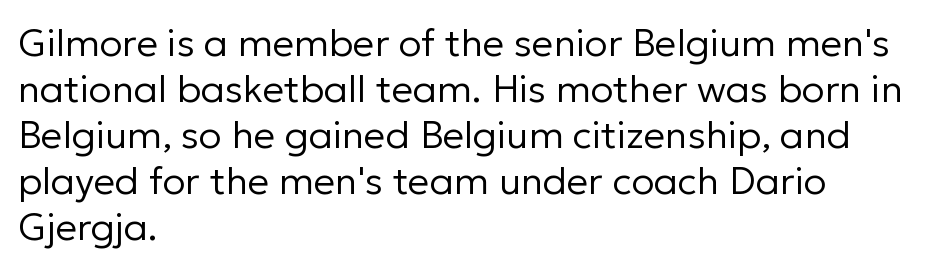
{"serif": "no", "italic": "no", "bold": "no", "weight": "regular", "width": "normal", "stroke_contrast": "low", "x_height": "medium", "monospaced": "no", "underline": "no", "align": "left", "line_spacing_ratio": 1.21, "letter_spacing": "normal", "letter_spacing_em": 0.0, "glyph_px": 38}
